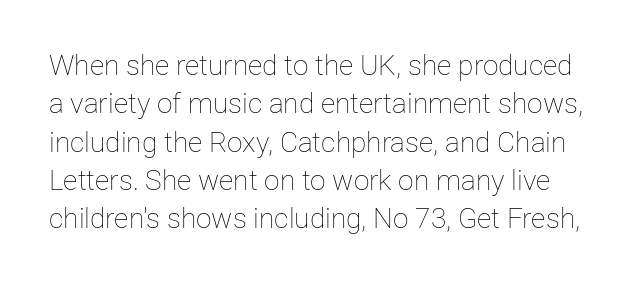
It's the straight-up-and-down kind of type. Character widths vary here, with narrow letters taking less room than wide ones. Leading matches the norm, producing a regular column. The strokes are not fattened; the text isn't bold. Standard letterfit; no display-style spreading of the glyphs.
